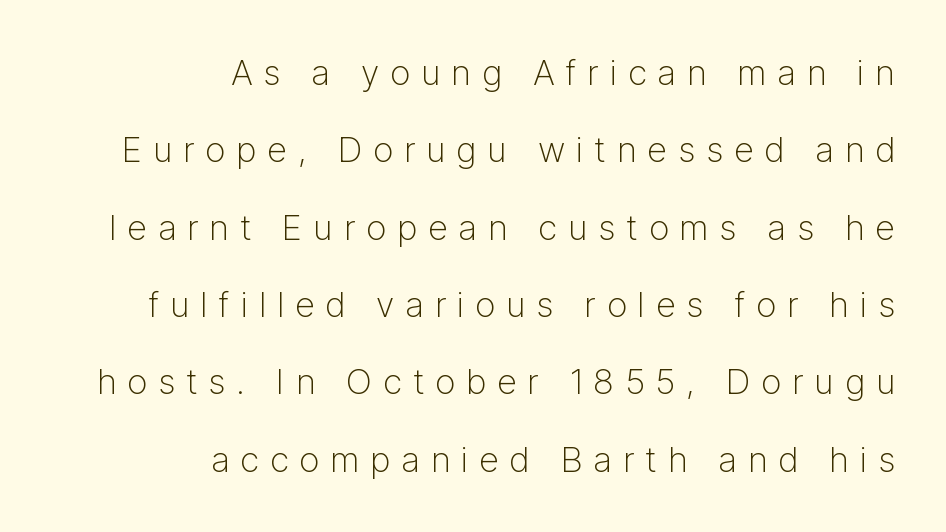
The image shows 35 px light sans-serif type, upright; set right-aligned, loose line spacing (2.21x), unusually wide letter spacing (+0.31 em), not underlined; low stroke contrast and a medium x-height.
